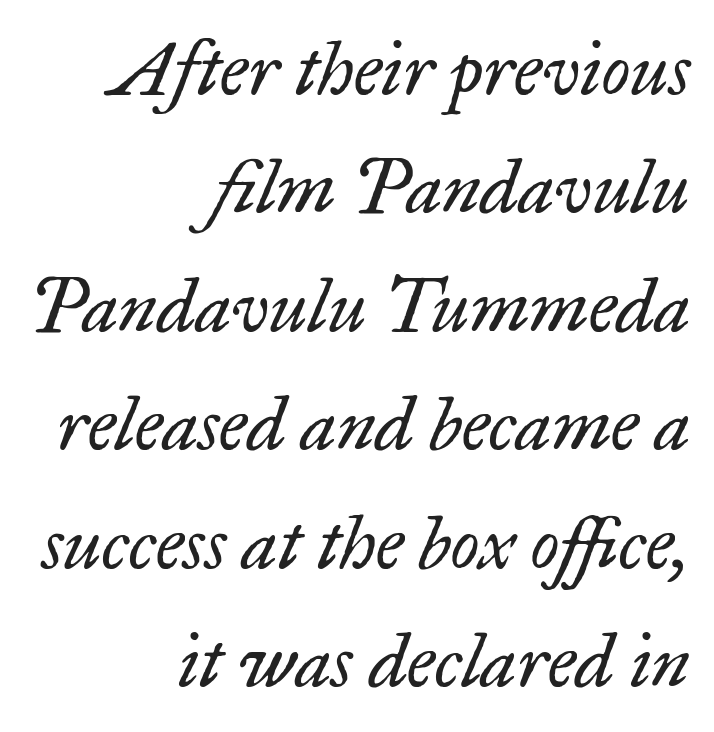
{"serif": "yes", "italic": "yes", "lean": "right", "slant_degrees": 17, "bold": "no", "weight": "regular", "width": "normal", "stroke_contrast": "low", "x_height": "small", "monospaced": "no", "underline": "no", "align": "right", "line_spacing": "normal", "line_spacing_ratio": 1.6, "letter_spacing": "normal", "letter_spacing_em": 0.0, "glyph_px": 74}
